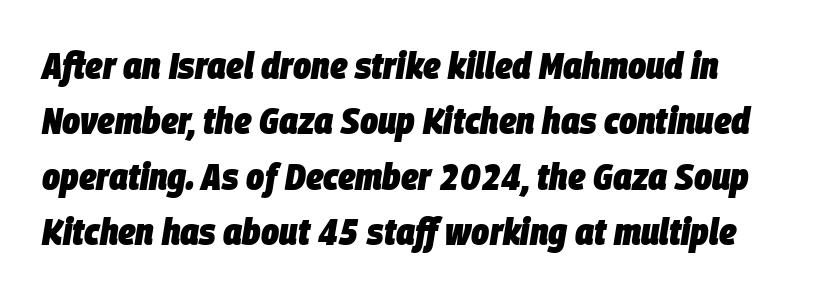
{"italic": "yes", "lean": "right", "slant_degrees": 9, "bold": "yes", "weight": "heavy", "width": "condensed", "stroke_contrast": "low", "x_height": "large", "monospaced": "no", "underline": "no", "align": "left", "line_spacing": "normal", "line_spacing_ratio": 1.46, "letter_spacing": "normal", "letter_spacing_em": 0.0, "glyph_px": 38}
